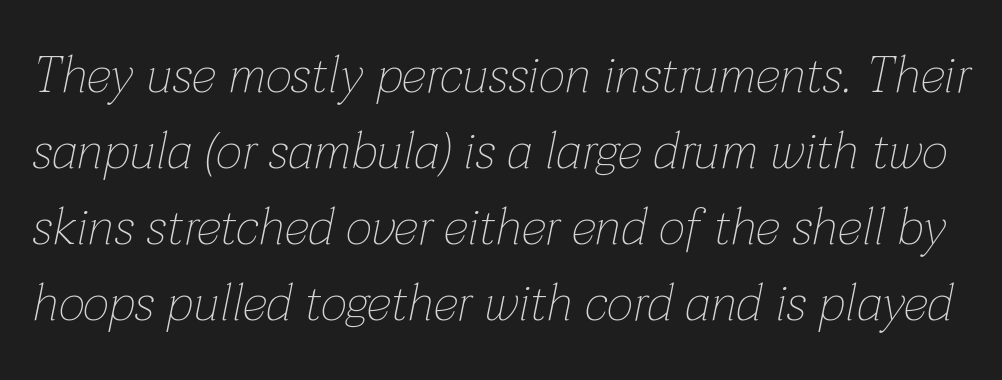
Q: Is the text bold? A: No.
Q: Is the text italic (slanted)? A: Yes, it leans right by about 12 degrees.
Q: Is the text underlined? A: No.
Q: Is the spacing between letters normal or unusually wide? A: Normal.
Q: Is the spacing between lines tight, normal or loose? A: Normal.
Q: Width (condensed, normal, or wide)? A: Normal.
Q: Stroke contrast? A: Low.
Q: x-height? A: Medium.
Q: Monospaced? A: No.
